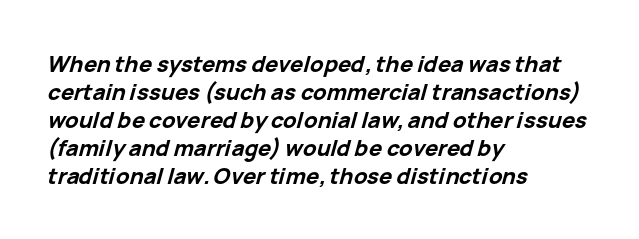
{"italic": "yes", "lean": "right", "slant_degrees": 15, "bold": "yes", "underline": "no", "align": "left", "line_spacing": "normal", "line_spacing_ratio": 1.27, "letter_spacing": "normal", "letter_spacing_em": 0.0, "glyph_px": 22}
